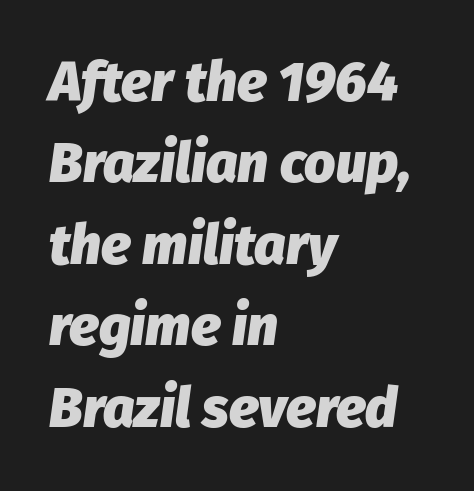
The image shows 55 px heavy type, italic (leaning right); set left-aligned, normal line spacing (1.48x), normal letter spacing, not underlined; low stroke contrast and a medium x-height.
